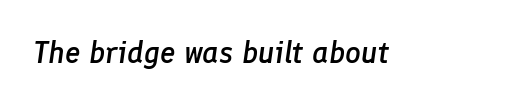
On the weight axis this lands at semibold, roughly 600. Check under the words: just untouched page. This sample has the flowing, uneven cadence of proportional lettering. This sample uses an oblique cut, with every glyph tilted off the vertical. The face used here is rendered with its standard letterfit.
